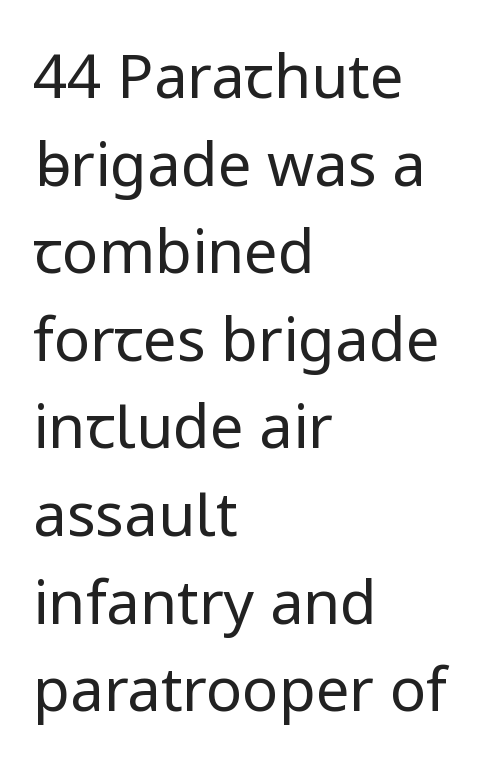
{"serif": "no", "italic": "no", "bold": "no", "weight": "regular", "width": "normal", "stroke_contrast": "low", "x_height": "medium", "monospaced": "no", "underline": "no", "align": "left", "line_spacing": "normal", "line_spacing_ratio": 1.46, "letter_spacing": "normal", "letter_spacing_em": 0.0, "glyph_px": 60}
